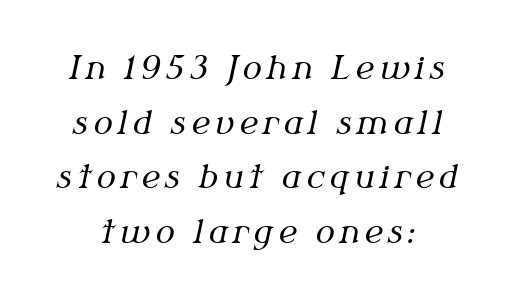
The weight tops out at a normal text grade. Slanted lettering throughout. Any mark beneath the type? The region is blank. A serif font was chosen for this passage.
